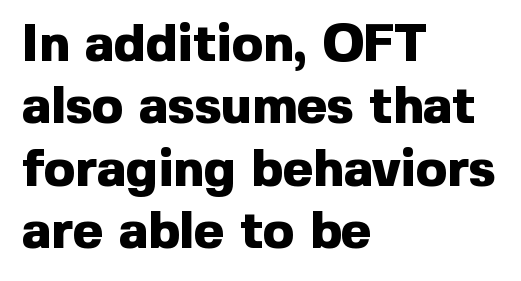
Q: Is the text bold? A: Yes.
Q: Is the text italic (slanted)? A: No, it is upright.
Q: Is the typeface a serif or a sans-serif typeface? A: Sans-serif.
Q: Is the text underlined? A: No.
Q: How is the paragraph aligned? A: Left-aligned.
Q: Is the spacing between letters normal or unusually wide? A: Normal.
Q: Width (condensed, normal, or wide)? A: Normal.
Q: x-height? A: Medium.
Q: Monospaced? A: No.
